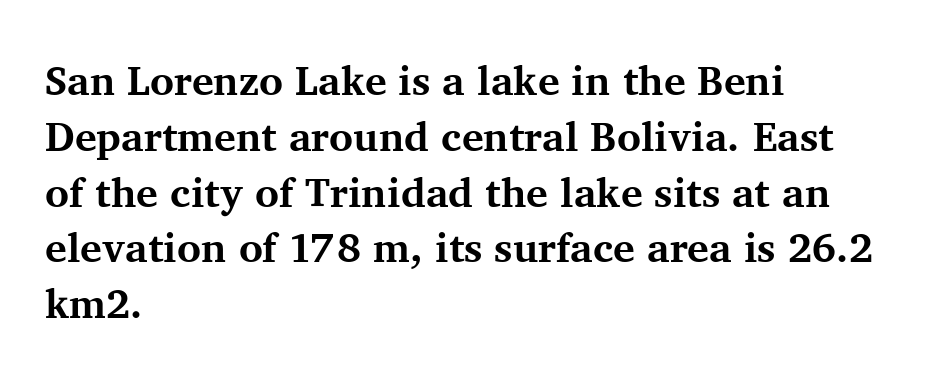
Plain, unruled lines of type. In terms of letterspacing, this is plain default setting. You'd pick this weight for a headline — it's a proper bold. Summary of vertical rhythm: regular, with standard interline spacing. Ordinary non-slanted type is in use. A typesetter would call this proportional, since set widths differ per character.
